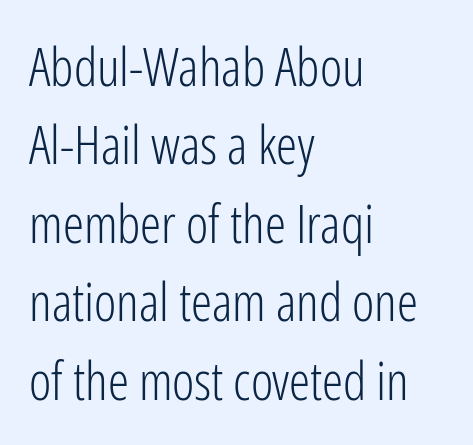
The image shows 53 px light, condensed sans-serif type, upright; set left-aligned, normal line spacing (1.48x), normal letter spacing, not underlined; low stroke contrast and a medium x-height.
